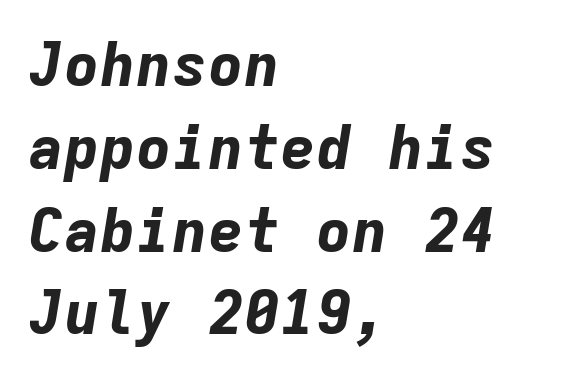
What stands out about the letter spacing? Nothing — it is the standard amount. Descenders are the only things crossing below the line. Typesetter's note: full bold, strokes at maximum text heaviness. Summary of vertical rhythm: regular, with standard interline spacing. A typesetter would call this monospace, since all characters share one set width.
